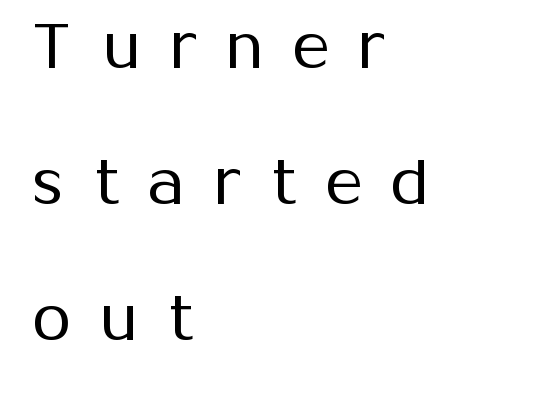
Every stem runs plumb, perpendicular to the baseline. Stroke mass is kept to a normal reading level or below. The face used here is proportionally spaced, like ordinary book or web type. Vertically, the passage feels expansive, rows floating well apart. The rendering anchors every line to the left-hand side. A typesetter would call this heavily tracked-out type.
